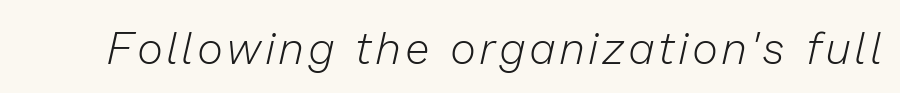
Q: Is the text bold? A: No.
Q: Is the text italic (slanted)? A: Yes, it leans right by about 13 degrees.
Q: Is the text underlined? A: No.
Q: Width (condensed, normal, or wide)? A: Normal.
Q: Stroke contrast? A: Low.
Q: x-height? A: Medium.
Q: Monospaced? A: No.
